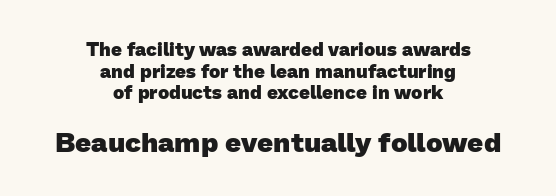
The image shows 28 px heavy sans-serif type; set centered, tight line spacing (1.14x), normal letter spacing, not underlined; the second (bottom) block is 1.47x larger; low stroke contrast and a medium x-height.
